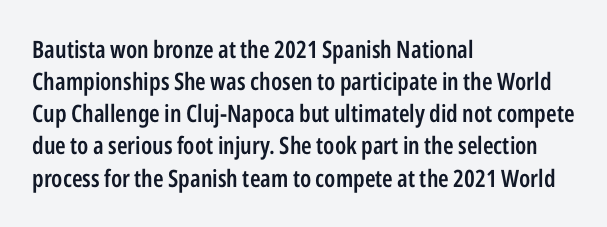
The string is rendered with underlining switched off. Stroke thickness is moderately raised; the sample reads as semibold. Tracking here is standard; glyphs follow each other at the usual distance. The block of text has a typical density, with ordinary space between rows.
